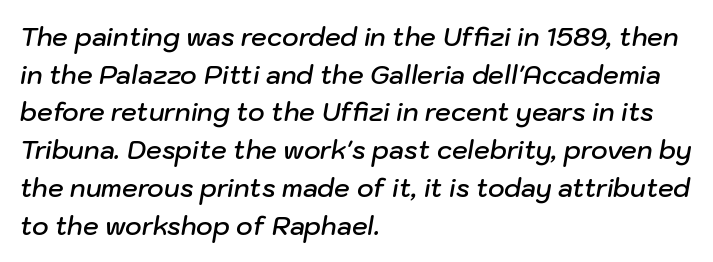
Words appear dense and cohesive because spacing is normal. One glance says typical: line gaps are just what's usual. You can tell it's italic because the verticals aren't actually vertical. Layout note: lines flush left.
